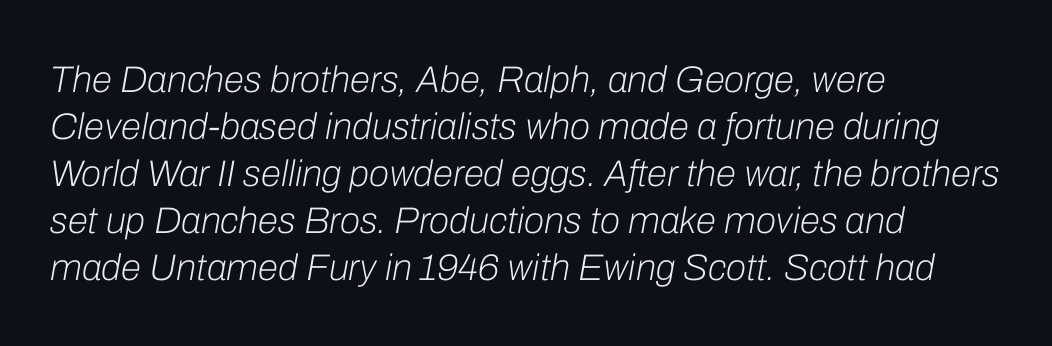
Q: Is the text bold? A: No.
Q: Is the text italic (slanted)? A: Yes, it leans right by about 10 degrees.
Q: Is the text underlined? A: No.
Q: How is the paragraph aligned? A: Left-aligned.
Q: Is the spacing between letters normal or unusually wide? A: Normal.
Q: Is the spacing between lines tight, normal or loose? A: Normal.
Q: Width (condensed, normal, or wide)? A: Normal.
Q: Stroke contrast? A: Low.
Q: x-height? A: Medium.
Q: Monospaced? A: No.
